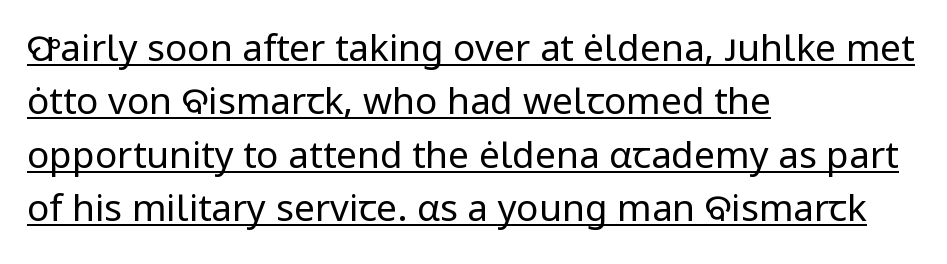
The image shows 37 px regular-weight sans-serif type, upright; set left-aligned, normal line spacing (1.44x), normal letter spacing, underlined; low stroke contrast and a medium x-height.
